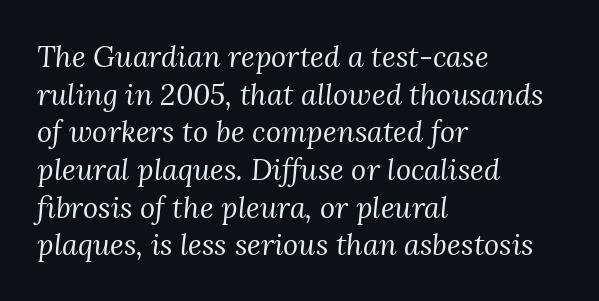
The image shows 29 px regular-weight serif type, italic (leaning right); set left-aligned, normal line spacing (1.3x), normal letter spacing, not underlined; medium stroke contrast and a medium x-height.
